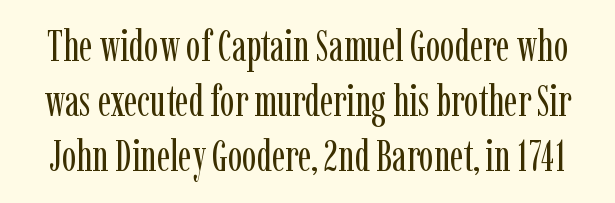
Stroke mass is kept to a normal reading level or below. The space directly below the letters is spotless. Think of a printed novel: that variable character pitch is what you see here. The passage shown stacks its lines at a standard gap.
